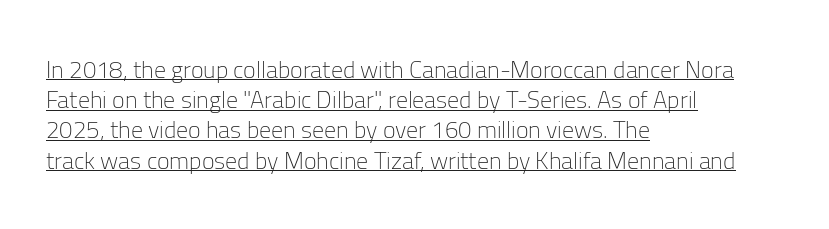
The image shows 24 px text type, upright; set left-aligned, normal line spacing (1.26x), normal letter spacing, underlined.
